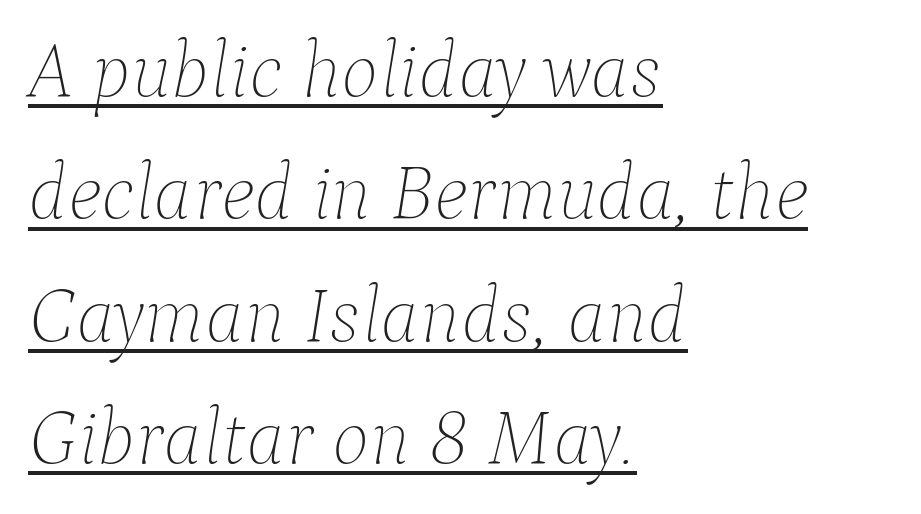
This is oblique type, the kind used for emphasis or titles. The weight tops out at a normal text grade. Think of a printed novel: that variable character pitch is what you see here. Notice how descenders clear the ascenders below comfortably — that's standard leading.
